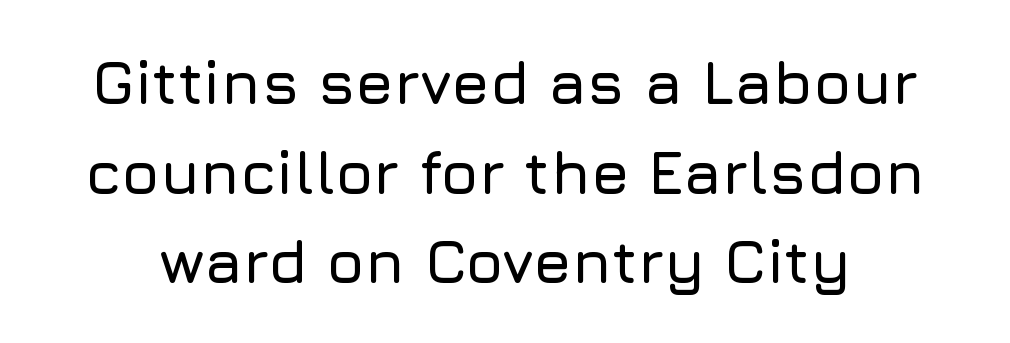
The space between consecutive lines is moderate. Words appear dense and cohesive because spacing is normal. Type without underlining. Style check: upright. The face used here is a sans, in the tradition of grotesques and geometrics. Here the designer chose a conventional face with non-uniform glyph widths.
